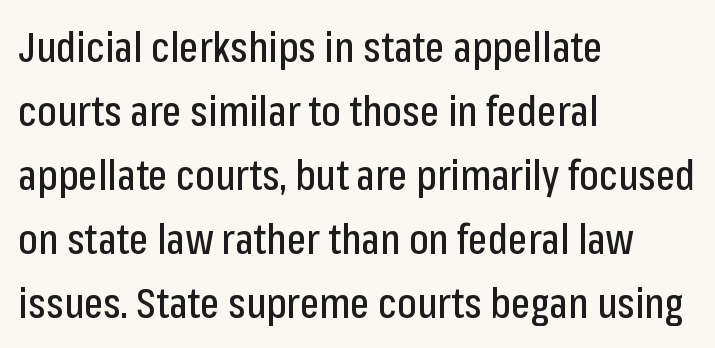
{"serif": "no", "italic": "no", "width": "condensed", "stroke_contrast": "low", "x_height": "medium", "monospaced": "no", "underline": "no", "align": "left", "line_spacing": "normal", "line_spacing_ratio": 1.56, "letter_spacing": "normal", "letter_spacing_em": 0.0, "glyph_px": 41}
